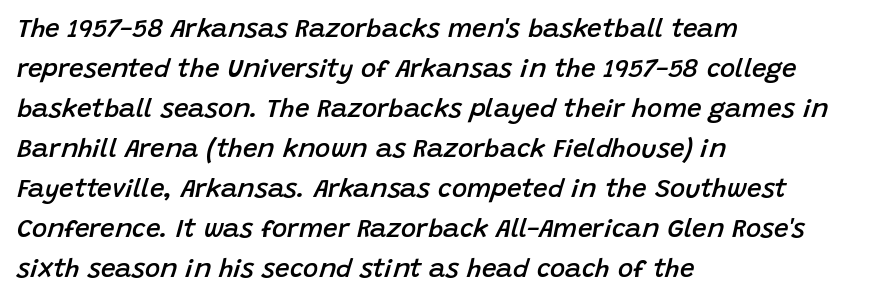
The image shows 26 px text type, italic (leaning right); set left-aligned, normal line spacing (1.54x), normal letter spacing, not underlined.
